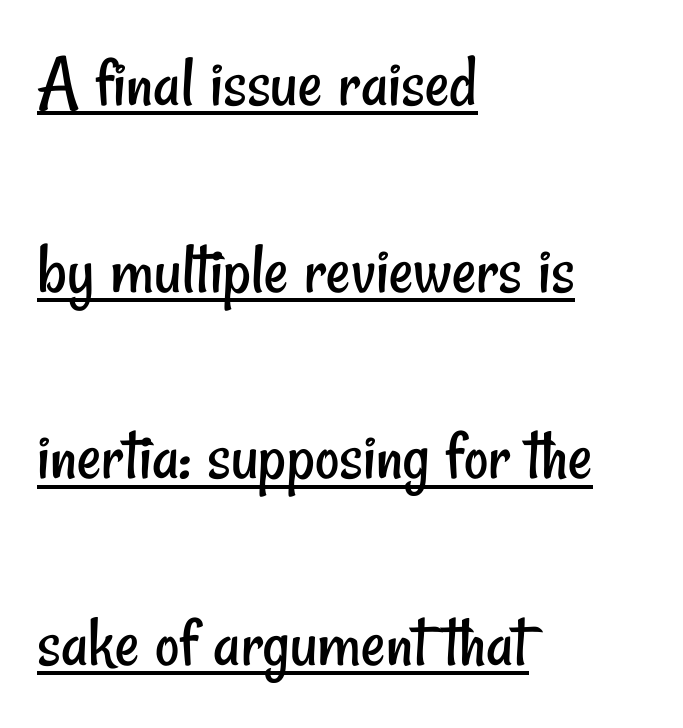
{"serif": "no", "bold": "no", "weight": "regular", "width": "condensed", "stroke_contrast": "low", "x_height": "small", "monospaced": "no", "underline": "yes", "align": "left", "line_spacing": "loose", "line_spacing_ratio": 2.49, "letter_spacing": "normal", "letter_spacing_em": 0.0, "glyph_px": 75}
